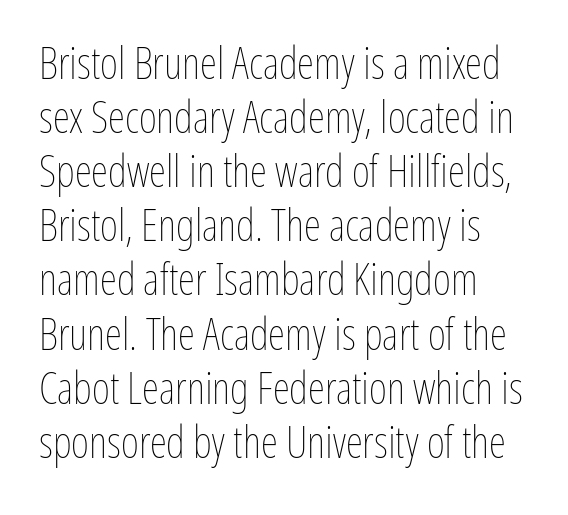
Proportional: the letters do not fall into vertical columns. The passage shown is not underscored anywhere. These lines keep a tight, regular rhythm from letter to letter. A roman cut, with each character standing at attention.
